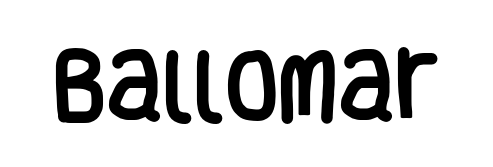
The image shows 78 px condensed sans-serif type, upright; set normal letter spacing, not underlined; low stroke contrast and a large x-height.
